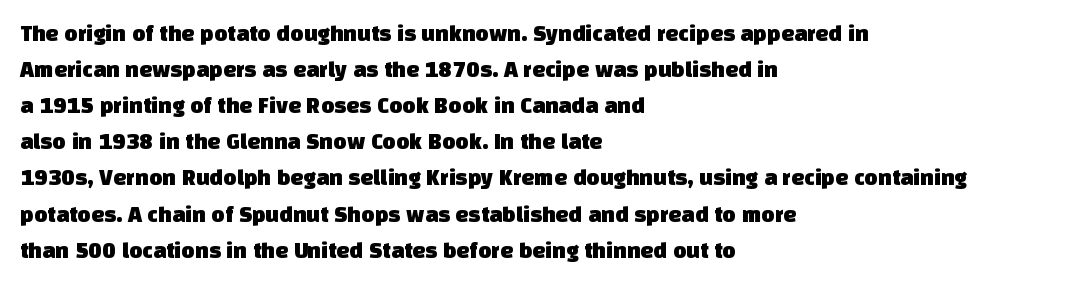
{"underline": "no", "align": "left", "line_spacing": "normal", "line_spacing_ratio": 1.57, "letter_spacing": "normal", "letter_spacing_em": 0.0, "glyph_px": 23}
